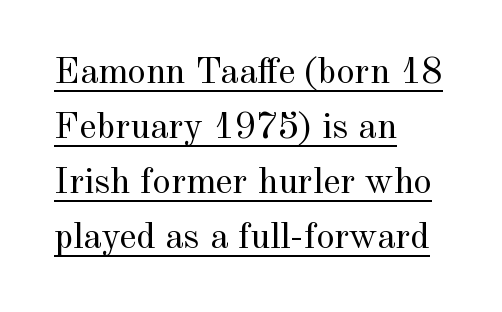
{"serif": "yes", "italic": "no", "bold": "no", "weight": "regular", "width": "normal", "x_height": "small", "monospaced": "no", "underline": "yes", "align": "left", "line_spacing": "normal", "line_spacing_ratio": 1.49, "letter_spacing": "normal", "letter_spacing_em": 0.0, "glyph_px": 37}
